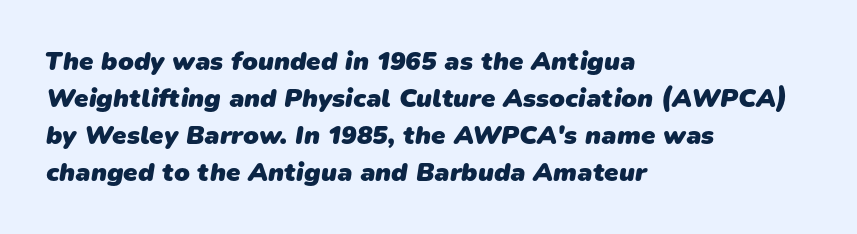
Q: Is the text bold? A: Yes.
Q: Is the text underlined? A: No.
Q: How is the paragraph aligned? A: Left-aligned.
Q: Is the spacing between letters normal or unusually wide? A: Normal.
Q: Is the spacing between lines tight, normal or loose? A: Normal.
